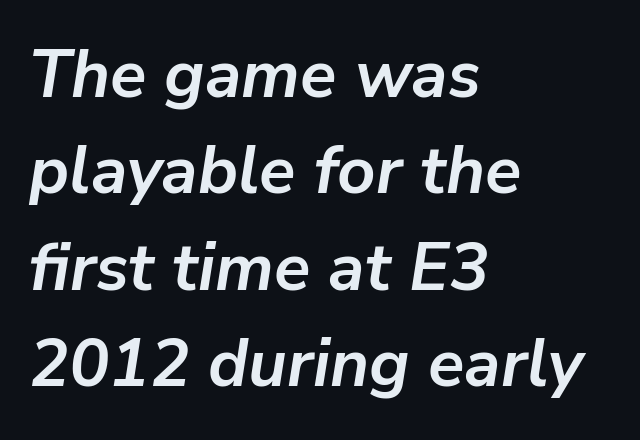
{"italic": "yes", "lean": "right", "slant_degrees": 9, "bold": "yes", "weight": "semibold", "width": "normal", "stroke_contrast": "low", "x_height": "medium", "monospaced": "no", "underline": "no", "align": "left", "line_spacing": "normal", "line_spacing_ratio": 1.44, "letter_spacing": "normal", "letter_spacing_em": 0.0, "glyph_px": 67}
